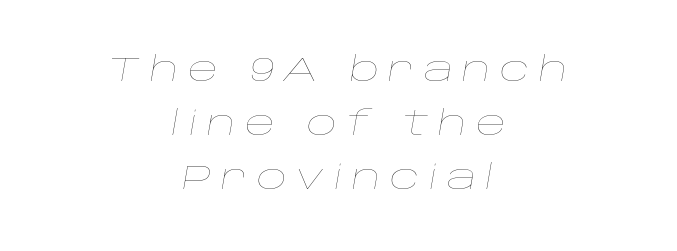
The image shows 33 px thin, wide type, italic (leaning right); set centered, normal line spacing (1.63x), unusually wide letter spacing (+0.27 em), not underlined; low stroke contrast and a large x-height.
